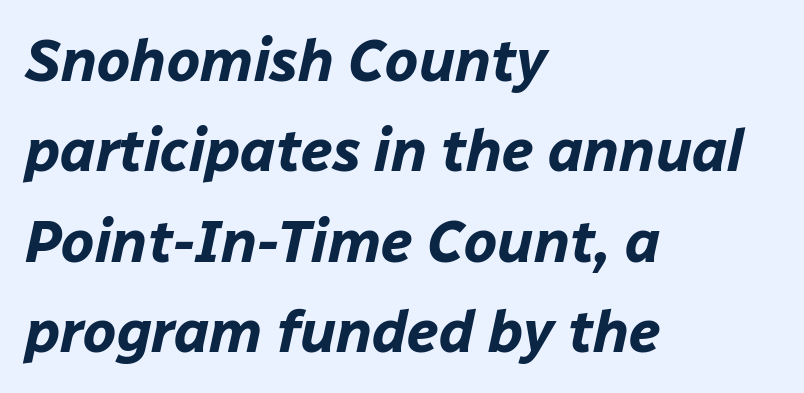
{"italic": "yes", "lean": "right", "slant_degrees": 12, "bold": "yes", "weight": "bold", "width": "normal", "stroke_contrast": "low", "x_height": "medium", "monospaced": "no", "underline": "no", "align": "left", "line_spacing": "normal", "line_spacing_ratio": 1.53, "letter_spacing": "normal", "letter_spacing_em": 0.0, "glyph_px": 59}
